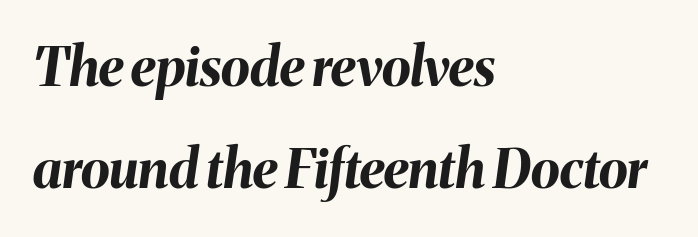
The image shows 53 px bold type, italic (leaning right); set left-aligned, loose line spacing (1.93x), normal letter spacing, not underlined; medium stroke contrast and a medium x-height.
